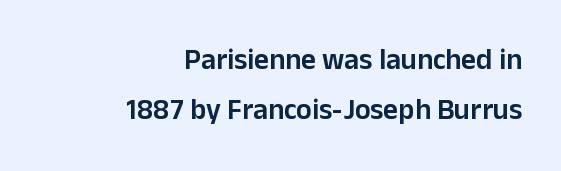
Q: Is the text bold? A: Semi-bold.
Q: Is the text italic (slanted)? A: No, it is upright.
Q: Is the typeface a serif or a sans-serif typeface? A: Sans-serif.
Q: Is the text underlined? A: No.
Q: How is the paragraph aligned? A: Right-aligned.
Q: Is the spacing between letters normal or unusually wide? A: Normal.
Q: Width (condensed, normal, or wide)? A: Normal.
Q: Stroke contrast? A: Low.
Q: x-height? A: Medium.
Q: Monospaced? A: No.
